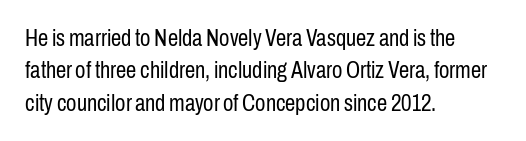
The image shows 23 px text type, upright; set left-aligned, normal line spacing (1.41x), normal letter spacing, not underlined.
